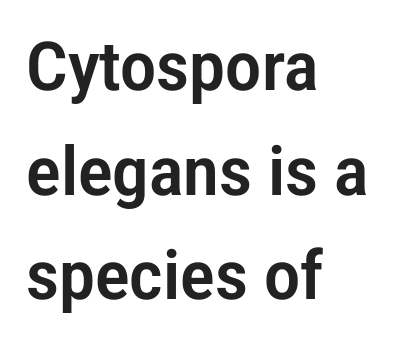
Default kerning and tracking; the words read as compact shapes. The passage shown is not underscored anywhere. Regarding serifs, this sample does without them. Posture: vertical. The typesetter chose a ragged-right arrangement here. Baseline-to-baseline distance is the conventional proportion of letter height.
